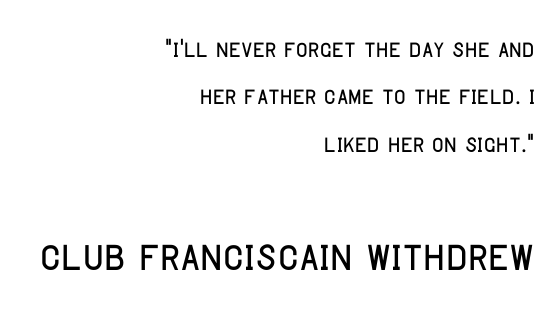
{"serif": "no", "italic": "no", "width": "condensed", "stroke_contrast": "low", "x_height": "large", "monospaced": "no", "underline": "no", "align": "right", "line_spacing": "normal", "line_spacing_ratio": 1.48, "letter_spacing": "normal", "letter_spacing_em": 0.0, "larger_block": "second", "size_ratio": 1.75, "glyph_px": 56}
